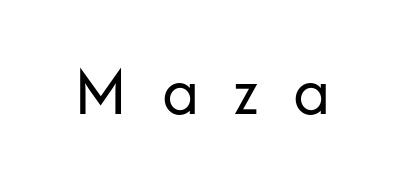
These lines are composed in type without serifs. The words here are not underlined. You could not count columns in this text — the font is proportionally spaced. Spacing between characters has been opened up far beyond the box default. No italicization has been applied; the sample stays upright. No heavy texture on the line: the type isn't bold.
